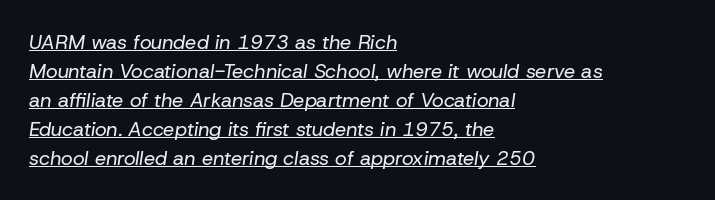
Q: Is the text bold? A: No.
Q: Is the text italic (slanted)? A: Yes, it leans right by about 8 degrees.
Q: Is the text underlined? A: Yes.
Q: How is the paragraph aligned? A: Left-aligned.
Q: Is the spacing between letters normal or unusually wide? A: Normal.
Q: Is the spacing between lines tight, normal or loose? A: Normal.
